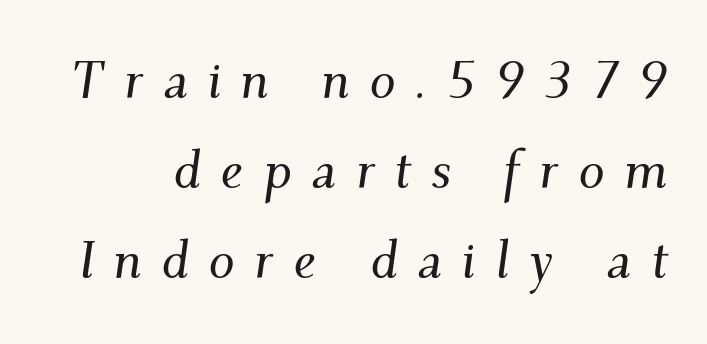
{"serif": "yes", "italic": "yes", "lean": "right", "slant_degrees": 9, "width": "normal", "stroke_contrast": "medium", "x_height": "small", "monospaced": "no", "underline": "no", "line_spacing_ratio": 1.73, "letter_spacing": "wide", "letter_spacing_em": 0.38, "glyph_px": 52}
